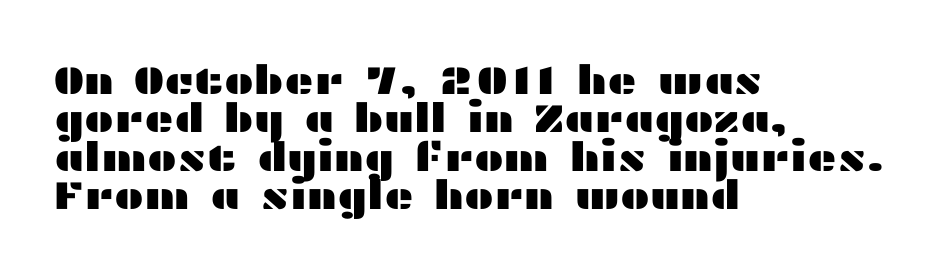
{"serif": "no", "italic": "no", "width": "wide", "stroke_contrast": "medium", "x_height": "medium", "monospaced": "no", "underline": "no", "align": "left", "line_spacing": "tight", "line_spacing_ratio": 0.96, "letter_spacing": "normal", "letter_spacing_em": 0.0, "glyph_px": 40}
